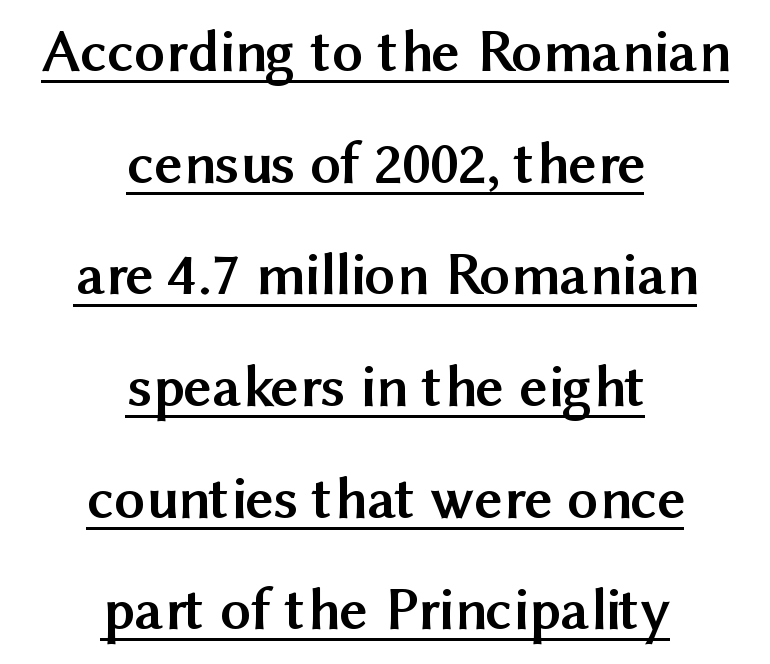
{"serif": "no", "italic": "no", "bold": "yes", "weight": "semibold", "width": "normal", "stroke_contrast": "medium", "x_height": "medium", "monospaced": "no", "underline": "yes", "align": "center", "line_spacing_ratio": 1.83, "letter_spacing": "normal", "letter_spacing_em": 0.0, "glyph_px": 61}
